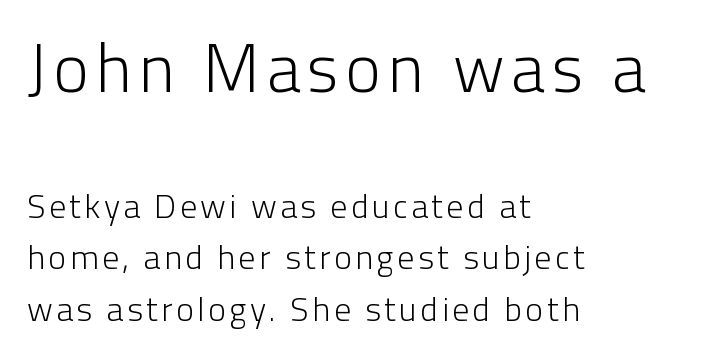
The image shows 68 px light sans-serif type, upright; set left-aligned, normal line spacing (1.52x), not underlined; the first (top) block is 2.0x larger; low stroke contrast and a medium x-height.
